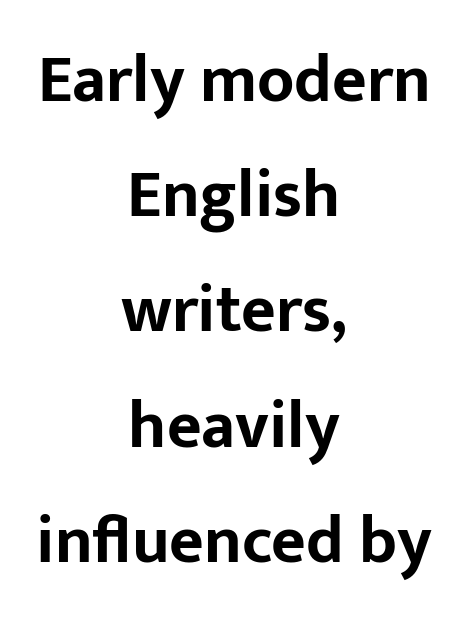
The image shows 67 px bold sans-serif type, upright; set centered, line spacing 1.72x, normal letter spacing, not underlined; low stroke contrast and a medium x-height.
